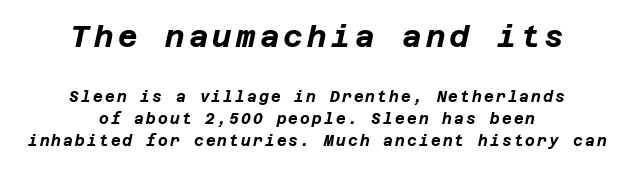
The rendering uses a bold face; every stroke is thick and dark. Horizontal bands of white between lines are of average thickness. A student would notice the top passage is typeset larger than what follows. Lines of text with bare space underneath. Does the lettering tilt? It does — this is italic.
